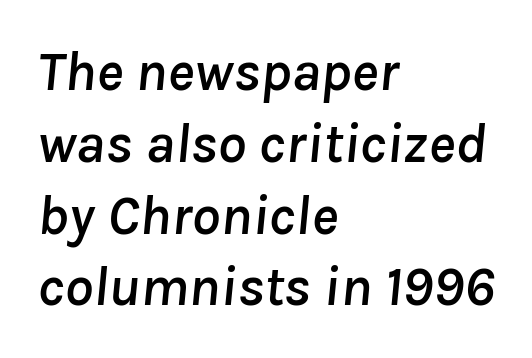
Q: Is the text italic (slanted)? A: Yes, it leans right by about 8 degrees.
Q: Is the text underlined? A: No.
Q: How is the paragraph aligned? A: Left-aligned.
Q: Is the spacing between letters normal or unusually wide? A: Normal.
Q: Is the spacing between lines tight, normal or loose? A: Normal.
Q: Width (condensed, normal, or wide)? A: Normal.
Q: Stroke contrast? A: Low.
Q: x-height? A: Medium.
Q: Monospaced? A: No.
